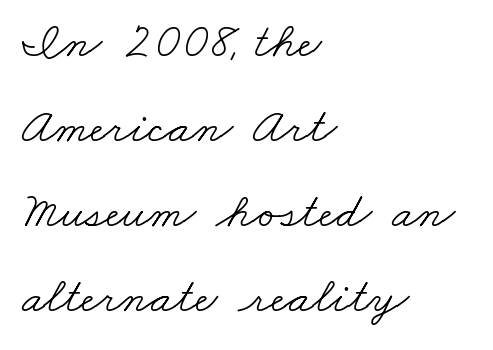
Q: Is the text bold? A: No.
Q: Is the typeface a serif or a sans-serif typeface? A: Serif.
Q: Is the text underlined? A: No.
Q: How is the paragraph aligned? A: Left-aligned.
Q: Is the spacing between letters normal or unusually wide? A: Normal.
Q: Is the spacing between lines tight, normal or loose? A: Normal.
Q: Width (condensed, normal, or wide)? A: Wide.
Q: Stroke contrast? A: Low.
Q: x-height? A: Small.
Q: Monospaced? A: No.
